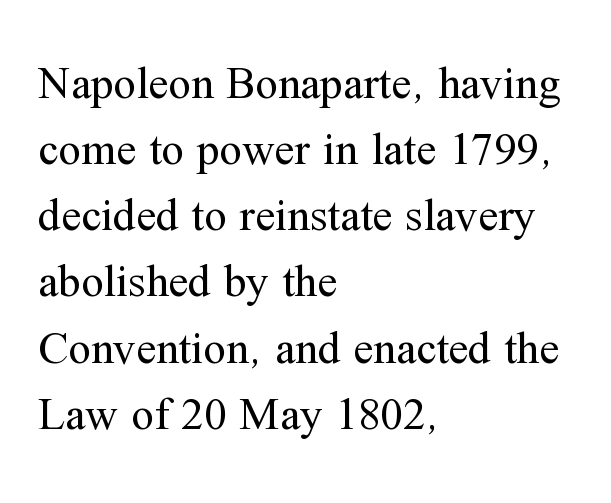
Little horizontal feet cap the strokes, marking this as serif type. Rule under the text: the space is simply empty. Is this a heavy cut? Hardly; it is regular or lighter. Looks like regular typesetting: each glyph gets only the width it needs.
